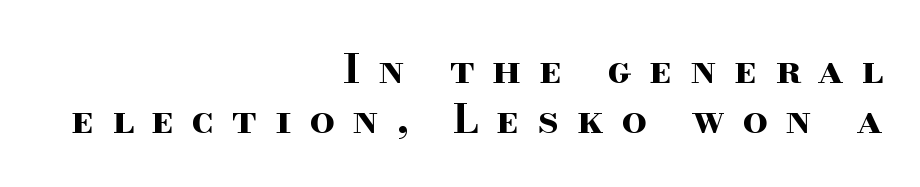
Q: Is the text bold? A: Yes.
Q: Is the text italic (slanted)? A: No, it is upright.
Q: Is the typeface a serif or a sans-serif typeface? A: Serif.
Q: Is the text underlined? A: No.
Q: How is the paragraph aligned? A: Right-aligned.
Q: Is the spacing between letters normal or unusually wide? A: Unusually wide.
Q: Width (condensed, normal, or wide)? A: Wide.
Q: Stroke contrast? A: High.
Q: x-height? A: Small.
Q: Monospaced? A: No.
